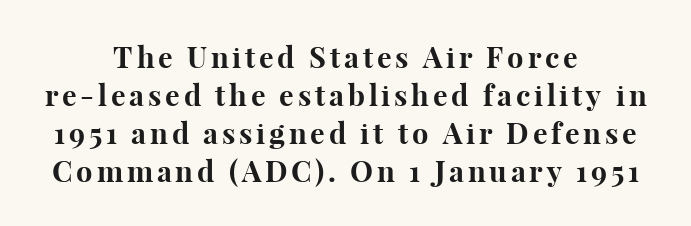
Line spacing here is normal. Rule under the text: the space is simply empty. I'd describe the lettering as bold — thick and assertive. This sample has the flowing, uneven cadence of proportional lettering. Compared with a flush-left layout, this one balances lines on the center instead. The letters stand upright; this is a roman face.
